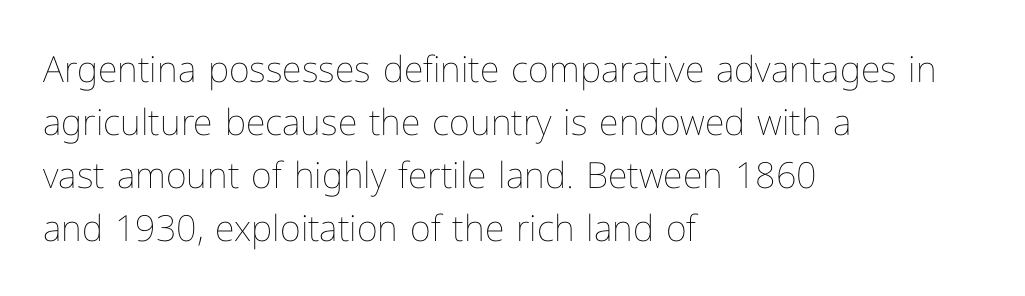
Q: Is the text bold? A: No.
Q: Is the text italic (slanted)? A: No, it is upright.
Q: Is the text underlined? A: No.
Q: How is the paragraph aligned? A: Left-aligned.
Q: Is the spacing between letters normal or unusually wide? A: Normal.
Q: Is the spacing between lines tight, normal or loose? A: Normal.
Q: Width (condensed, normal, or wide)? A: Normal.
Q: Stroke contrast? A: Low.
Q: x-height? A: Medium.
Q: Monospaced? A: No.
